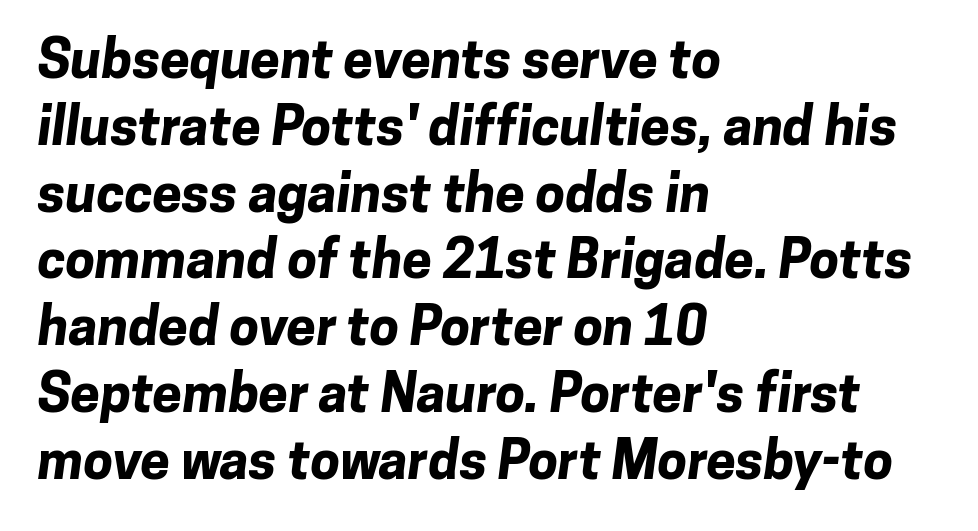
{"serif": "no", "bold": "yes", "weight": "bold", "width": "normal", "stroke_contrast": "low", "x_height": "medium", "monospaced": "no", "underline": "no", "align": "left", "line_spacing": "normal", "line_spacing_ratio": 1.26, "letter_spacing": "normal", "letter_spacing_em": 0.0, "glyph_px": 53}
